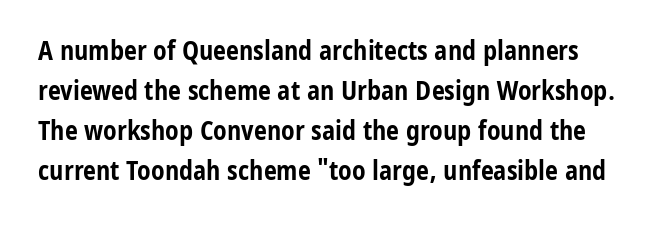
Does the leading feel generous? No, just average. Characters remain perfectly vertical along every line. Compared with an ordinary text face, these strokes are far heavier — a full bold. Look at the tracking — it's just the regular setting, nothing added.
